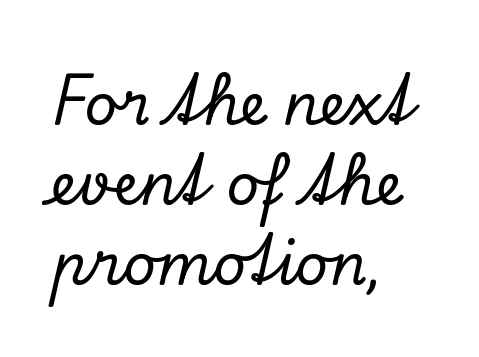
The vertical gap from one line to the next is medium. The lines are quadded left. The letters carry serifs — small finishing strokes at the ends of their stems. The axis of the letterforms is tilted away from vertical. The strip under each line holds only bare page. Students, note that the glyphs here touch the page at normal intervals.
